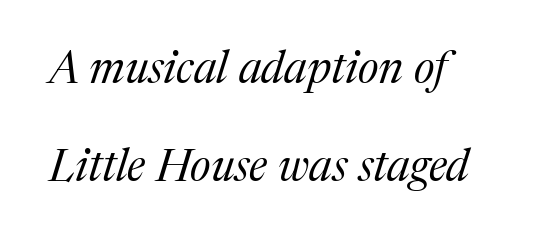
Glance below the letters and you will spot only blank space. Is this a fixed-width face? No — the glyphs have proportional, varying widths. Default kerning and tracking; the words read as compact shapes. The space between consecutive lines is lavish. These lines were composed using italics. Check where the strokes stop: tiny serifs finish them off.
